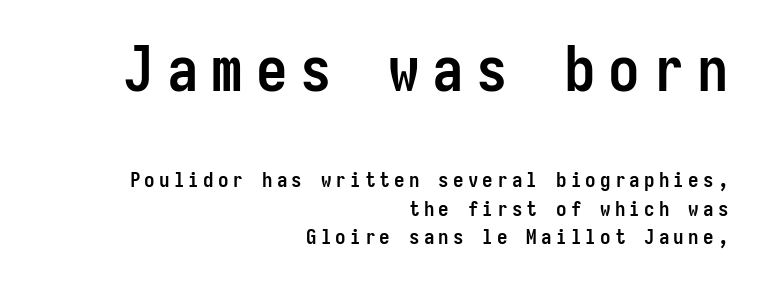
Q: Is the text bold? A: Yes.
Q: Is the text italic (slanted)? A: No, it is upright.
Q: Is the typeface a serif or a sans-serif typeface? A: Sans-serif.
Q: Is the text underlined? A: No.
Q: How is the paragraph aligned? A: Right-aligned.
Q: Is the spacing between letters normal or unusually wide? A: Unusually wide.
Q: Is the spacing between lines tight, normal or loose? A: Normal.
Q: Which block of text is set in a larger size, the first (top) or the second (bottom)? A: The first (top) one.
Q: Width (condensed, normal, or wide)? A: Condensed.
Q: Stroke contrast? A: Low.
Q: x-height? A: Medium.
Q: Monospaced? A: Yes.
